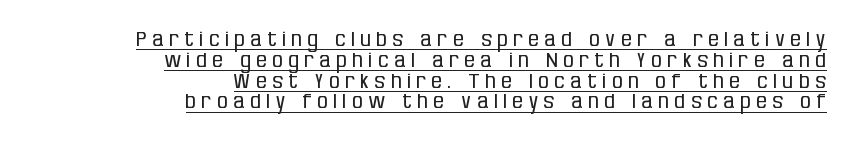
{"italic": "no", "bold": "no", "underline": "yes", "align": "right", "line_spacing": "tight", "line_spacing_ratio": 0.99, "letter_spacing": "wide", "letter_spacing_em": 0.27, "glyph_px": 21}
